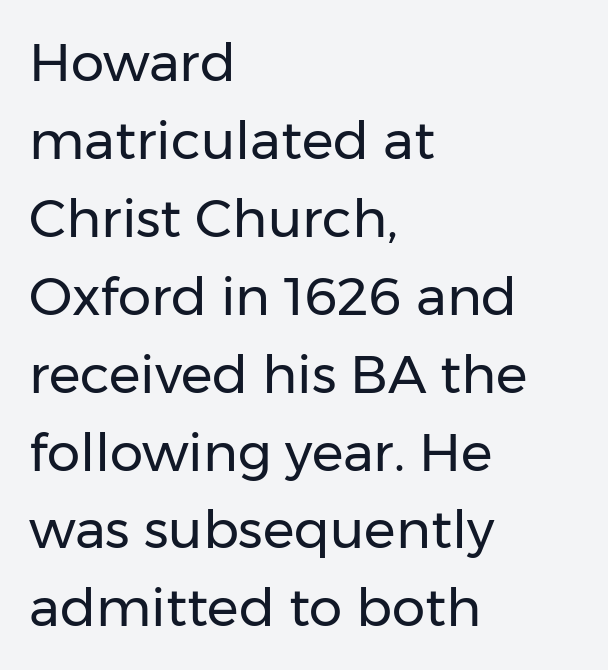
The image shows 53 px regular-weight sans-serif type, upright; set left-aligned, normal line spacing (1.47x), normal letter spacing, not underlined; low stroke contrast and a medium x-height.
